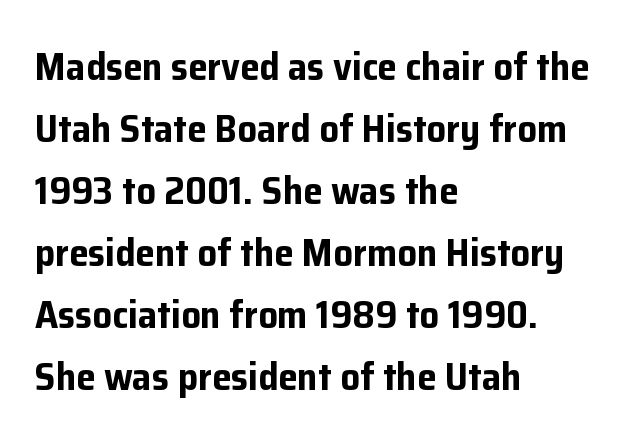
{"serif": "no", "italic": "no", "bold": "yes", "weight": "bold", "width": "normal", "stroke_contrast": "low", "x_height": "medium", "monospaced": "no", "underline": "no", "align": "left", "line_spacing": "normal", "line_spacing_ratio": 1.59, "letter_spacing": "normal", "letter_spacing_em": 0.0, "glyph_px": 39}
